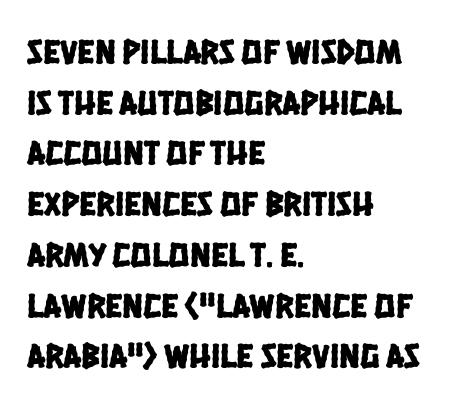
You could call the tracking neutral — neither tight nor loose. The passage shown stacks its lines at a standard gap. Grotesque or geometric, the face here clearly has no serifs. Is the block centered? No — it sits flush against the left margin. The face used here is proportionally spaced, like ordinary book or web type.
